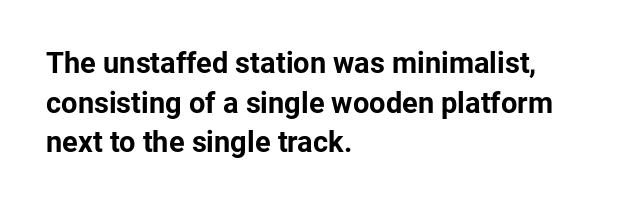
{"serif": "no", "italic": "no", "bold": "yes", "weight": "bold", "width": "normal", "stroke_contrast": "low", "x_height": "medium", "monospaced": "no", "underline": "no", "align": "left", "line_spacing": "normal", "line_spacing_ratio": 1.37, "letter_spacing": "normal", "letter_spacing_em": 0.0, "glyph_px": 29}
